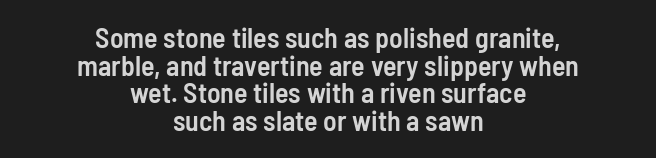
{"serif": "no", "italic": "no", "bold": "semi", "weight": "semibold", "width": "condensed", "stroke_contrast": "low", "x_height": "medium", "monospaced": "no", "underline": "no", "align": "center", "line_spacing": "tight", "line_spacing_ratio": 0.99, "letter_spacing": "normal", "letter_spacing_em": 0.0, "glyph_px": 28}
